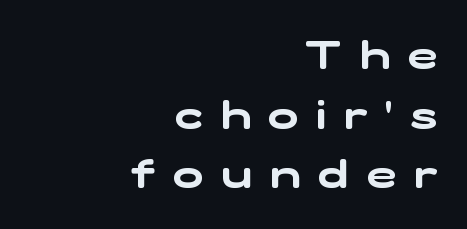
Q: Is the typeface a serif or a sans-serif typeface? A: Sans-serif.
Q: Is the text underlined? A: No.
Q: How is the paragraph aligned? A: Right-aligned.
Q: Is the spacing between letters normal or unusually wide? A: Unusually wide.
Q: Is the spacing between lines tight, normal or loose? A: Normal.
Q: Width (condensed, normal, or wide)? A: Wide.
Q: Stroke contrast? A: Low.
Q: x-height? A: Medium.
Q: Monospaced? A: No.
